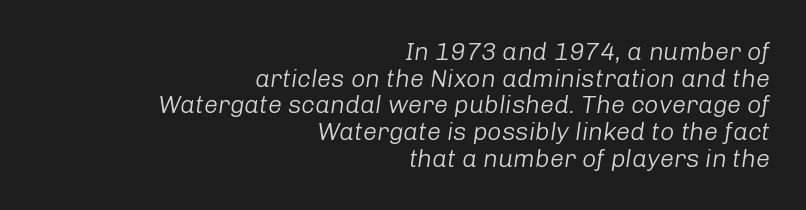
Q: Is the text bold? A: No.
Q: Is the text italic (slanted)? A: Yes, it leans right by about 8 degrees.
Q: Is the text underlined? A: No.
Q: How is the paragraph aligned? A: Right-aligned.
Q: Is the spacing between letters normal or unusually wide? A: Normal.
Q: Is the spacing between lines tight, normal or loose? A: Tight.
